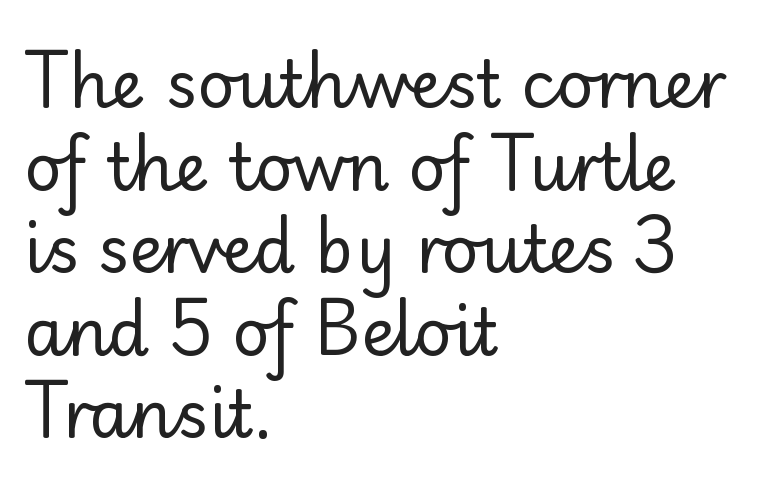
The image shows 65 px regular-weight sans-serif type, upright; set left-aligned, normal line spacing (1.27x), normal letter spacing, not underlined; low stroke contrast and a small x-height.
